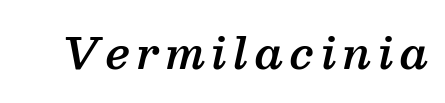
Q: Is the text bold? A: Semi-bold.
Q: Is the text italic (slanted)? A: Yes, it leans right by about 13 degrees.
Q: Is the typeface a serif or a sans-serif typeface? A: Serif.
Q: Is the text underlined? A: No.
Q: Width (condensed, normal, or wide)? A: Normal.
Q: Stroke contrast? A: Medium.
Q: x-height? A: Medium.
Q: Monospaced? A: No.
